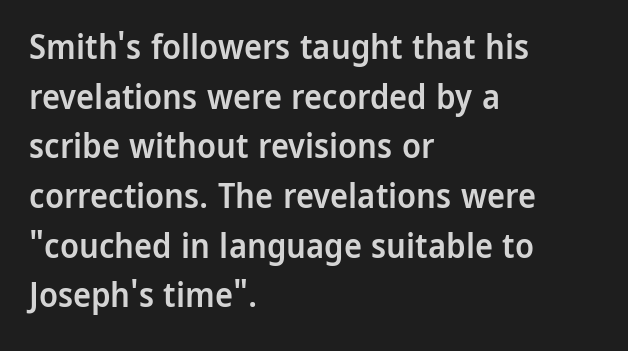
The image shows 34 px semibold sans-serif type, upright; set left-aligned, normal line spacing (1.46x), normal letter spacing, not underlined; low stroke contrast and a medium x-height.
